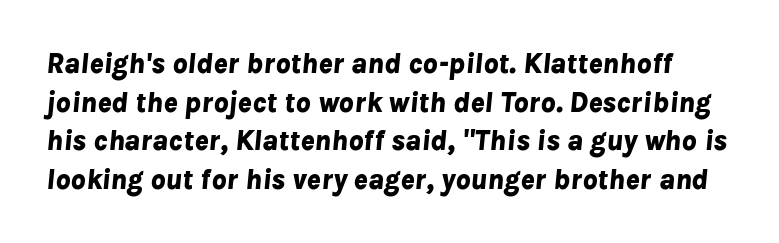
The image shows 29 px bold type, italic (leaning right); set normal line spacing (1.33x), normal letter spacing, not underlined; low stroke contrast and a medium x-height.
